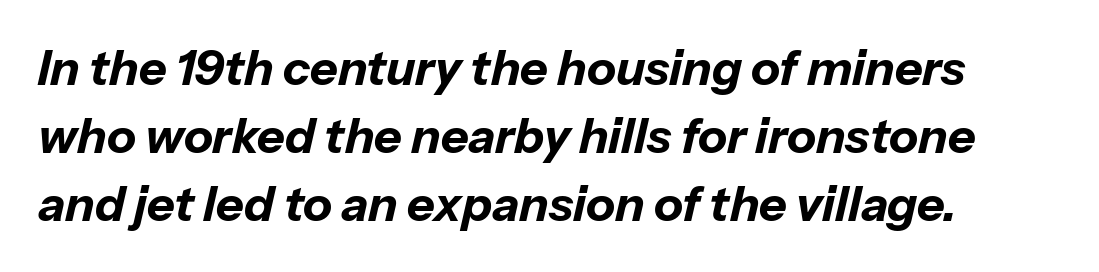
This is heavy type, rendered in bold. Where is the straight margin? On the left. Leading matches the norm, producing a regular column. The foot of each line stays bare and open.
